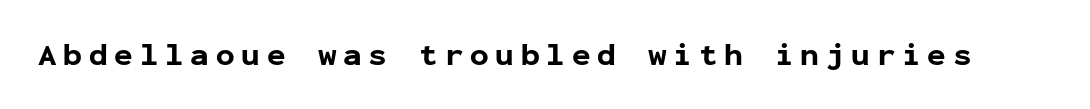
{"serif": "no", "italic": "no", "bold": "yes", "weight": "bold", "width": "normal", "stroke_contrast": "low", "x_height": "medium", "monospaced": "yes", "underline": "no", "letter_spacing": "wide", "letter_spacing_em": 0.22, "glyph_px": 31}
